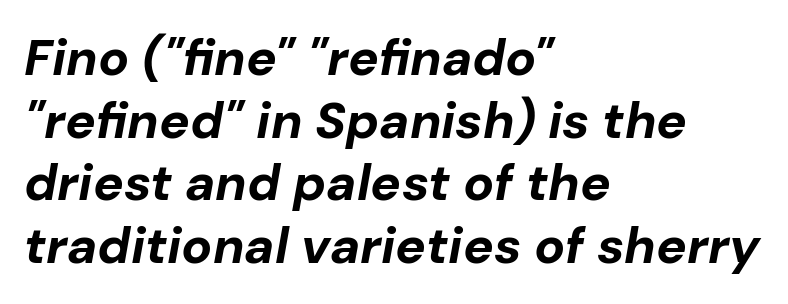
Q: Is the text bold? A: Yes.
Q: Is the text italic (slanted)? A: Yes, it leans right by about 10 degrees.
Q: Is the text underlined? A: No.
Q: How is the paragraph aligned? A: Left-aligned.
Q: Is the spacing between letters normal or unusually wide? A: Normal.
Q: Width (condensed, normal, or wide)? A: Normal.
Q: Stroke contrast? A: Low.
Q: x-height? A: Medium.
Q: Monospaced? A: No.
